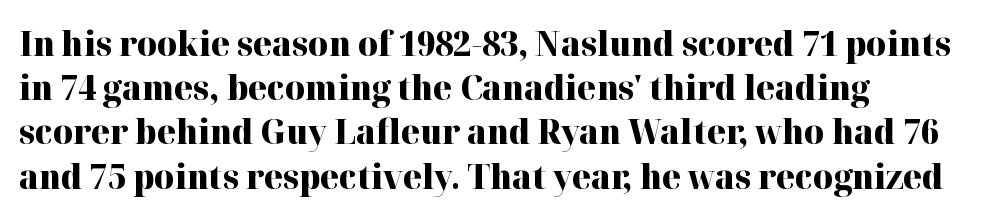
{"serif": "yes", "italic": "no", "bold": "yes", "weight": "heavy", "width": "normal", "stroke_contrast": "high", "x_height": "medium", "monospaced": "no", "underline": "no", "align": "left", "line_spacing": "normal", "line_spacing_ratio": 1.3, "letter_spacing": "normal", "letter_spacing_em": 0.0, "glyph_px": 34}
